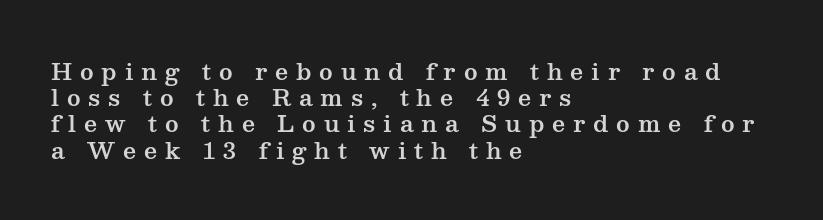
Typeset ragged right — the left edge is the straight one. The passage shown stacks its lines with hardly any gap. This rendering widens character spacing well past its baseline value. Ordinary non-slanted type is in use.
